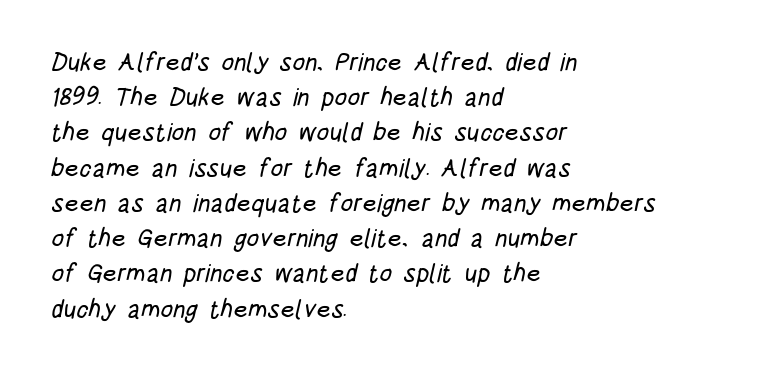
The image shows 25 px text type; set left-aligned, normal line spacing (1.41x), normal letter spacing, not underlined.
